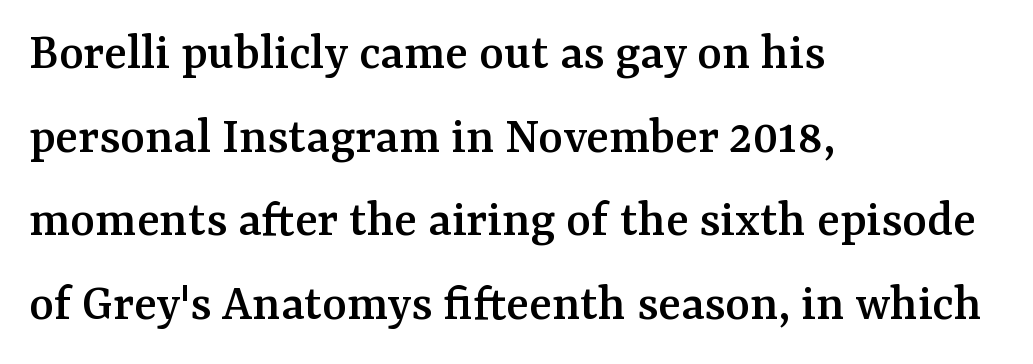
{"serif": "yes", "italic": "no", "width": "normal", "stroke_contrast": "medium", "x_height": "medium", "monospaced": "no", "underline": "no", "align": "left", "line_spacing": "normal", "line_spacing_ratio": 1.58, "letter_spacing": "normal", "letter_spacing_em": 0.0, "glyph_px": 53}
